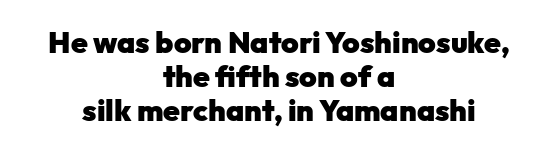
The image shows 30 px heavy sans-serif type, upright; set centered, tight line spacing (1.13x), normal letter spacing, not underlined; low stroke contrast and a medium x-height.
